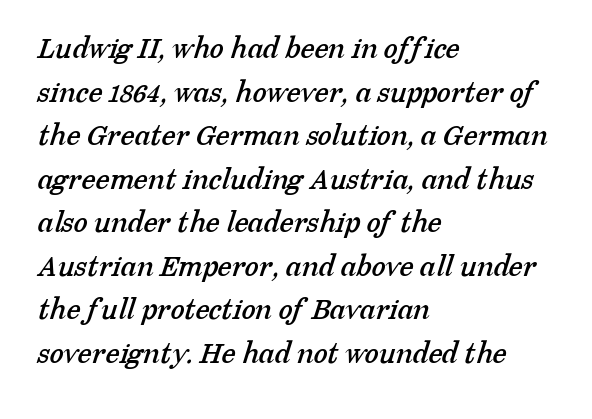
The image shows 32 px serif type; set left-aligned, normal line spacing (1.36x), normal letter spacing, not underlined; low stroke contrast and a medium x-height.
